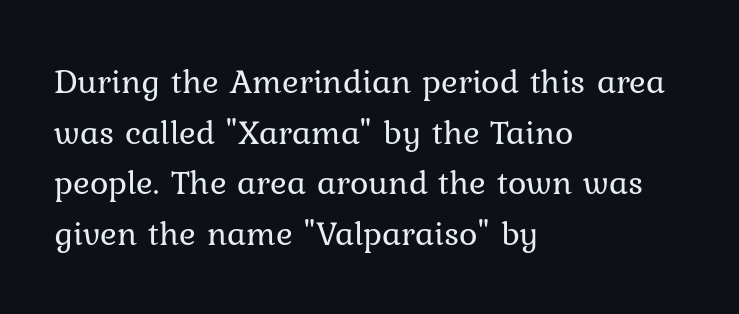
{"italic": "no", "bold": "no", "weight": "regular", "width": "normal", "stroke_contrast": "low", "x_height": "medium", "monospaced": "no", "underline": "no", "align": "left", "line_spacing": "normal", "line_spacing_ratio": 1.45, "letter_spacing": "normal", "letter_spacing_em": 0.0, "glyph_px": 35}
